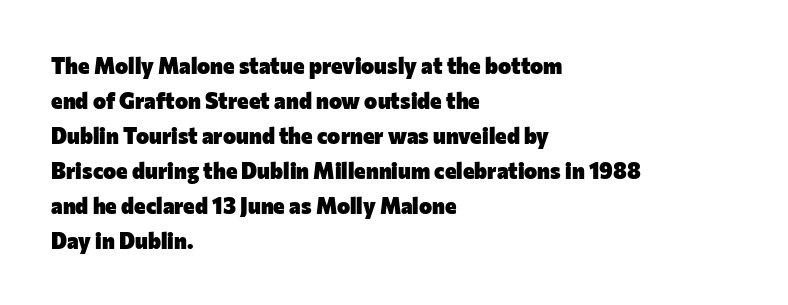
{"italic": "no", "bold": "yes", "underline": "no", "align": "left", "line_spacing": "normal", "line_spacing_ratio": 1.59, "letter_spacing": "normal", "letter_spacing_em": 0.0, "glyph_px": 22}
